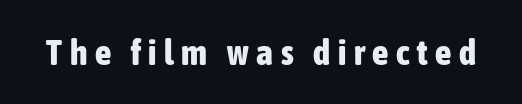
The image shows 36 px bold, condensed sans-serif type, upright; set unusually wide letter spacing (+0.21 em), not underlined; low stroke contrast and a medium x-height.
